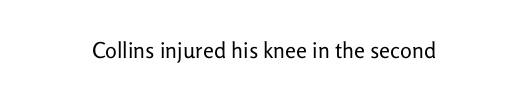
Q: Is the text bold? A: No.
Q: Is the text italic (slanted)? A: No, it is upright.
Q: Is the text underlined? A: No.
Q: Is the spacing between letters normal or unusually wide? A: Normal.
